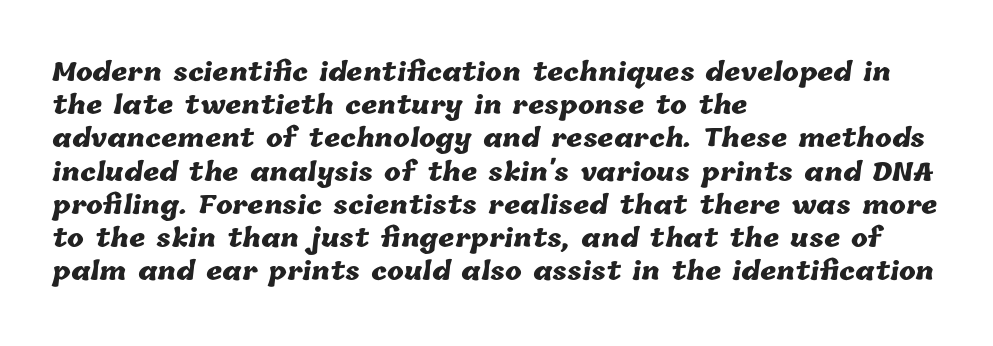
Q: Is the text bold? A: Yes.
Q: Is the text underlined? A: No.
Q: How is the paragraph aligned? A: Left-aligned.
Q: Is the spacing between letters normal or unusually wide? A: Normal.
Q: Is the spacing between lines tight, normal or loose? A: Normal.
